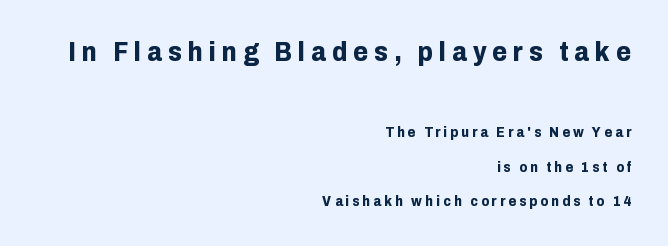
The image shows 27 px bold type, upright; set right-aligned, loose line spacing (2.44x), unusually wide letter spacing (+0.22 em), not underlined; the first (top) block is 1.93x larger.
